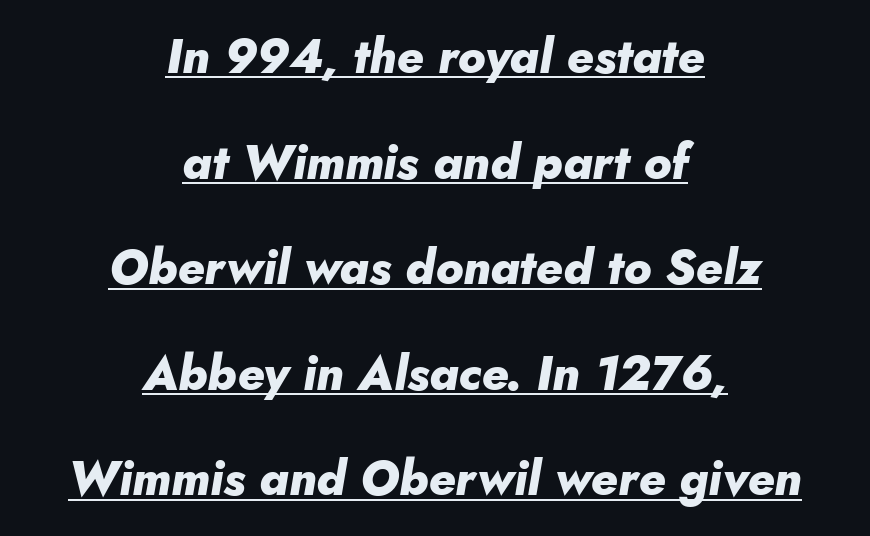
{"italic": "yes", "lean": "right", "slant_degrees": 10, "bold": "yes", "weight": "heavy", "width": "normal", "stroke_contrast": "low", "x_height": "small", "monospaced": "no", "underline": "yes", "align": "center", "line_spacing": "loose", "line_spacing_ratio": 2.2, "letter_spacing": "normal", "letter_spacing_em": 0.0, "glyph_px": 48}
